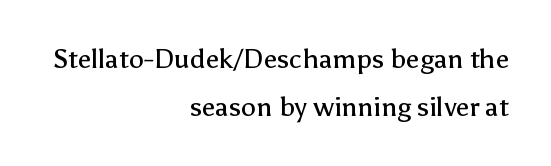
Q: Is the text bold? A: No.
Q: Is the text italic (slanted)? A: No, it is upright.
Q: Is the text underlined? A: No.
Q: How is the paragraph aligned? A: Right-aligned.
Q: Is the spacing between letters normal or unusually wide? A: Normal.
